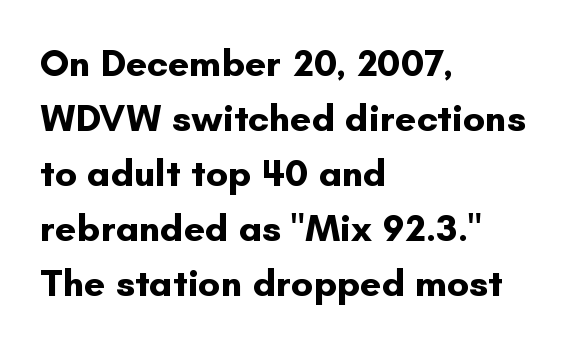
Q: Is the text bold? A: Yes.
Q: Is the text italic (slanted)? A: No, it is upright.
Q: Is the typeface a serif or a sans-serif typeface? A: Sans-serif.
Q: Is the text underlined? A: No.
Q: How is the paragraph aligned? A: Left-aligned.
Q: Is the spacing between letters normal or unusually wide? A: Normal.
Q: Is the spacing between lines tight, normal or loose? A: Normal.
Q: Width (condensed, normal, or wide)? A: Normal.
Q: Stroke contrast? A: Low.
Q: x-height? A: Small.
Q: Monospaced? A: No.
